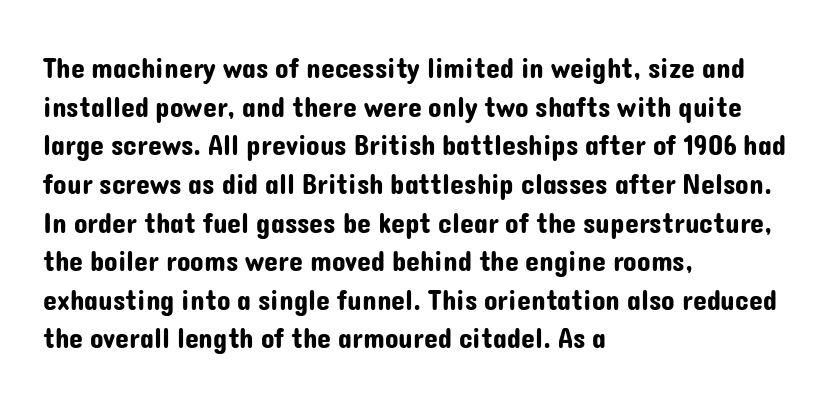
Leftover space on each line is placed entirely after the last word. Grotesque or geometric, the face here clearly has no serifs. Notice how the stems are strictly vertical — no italics here. The gap between lines stays unmarked. The face used here is proportionally spaced, like ordinary book or web type. The vertical gap from one line to the next is medium.
